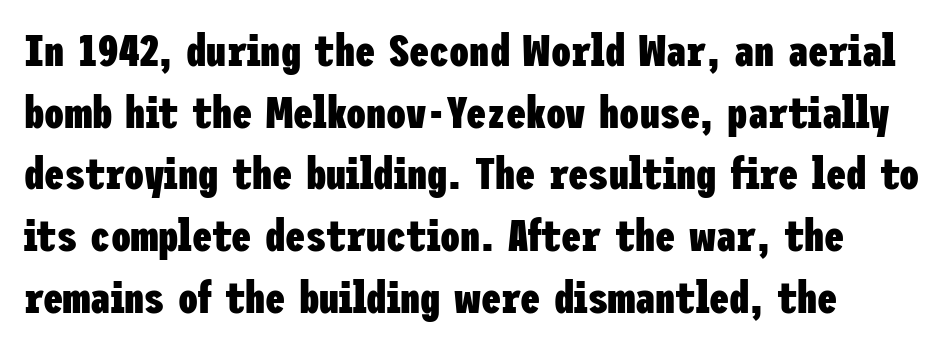
Q: Is the text bold? A: Yes.
Q: Is the text italic (slanted)? A: No, it is upright.
Q: Is the typeface a serif or a sans-serif typeface? A: Sans-serif.
Q: Is the text underlined? A: No.
Q: How is the paragraph aligned? A: Left-aligned.
Q: Is the spacing between letters normal or unusually wide? A: Normal.
Q: Is the spacing between lines tight, normal or loose? A: Normal.
Q: Width (condensed, normal, or wide)? A: Condensed.
Q: Stroke contrast? A: Low.
Q: x-height? A: Medium.
